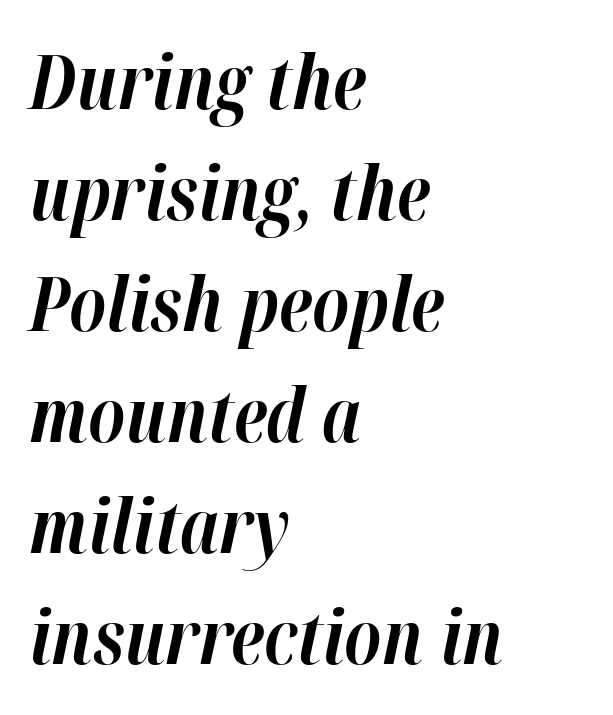
The image shows 74 px bold type, italic (leaning right); set left-aligned, normal line spacing (1.5x), normal letter spacing, not underlined; high stroke contrast and a medium x-height.
